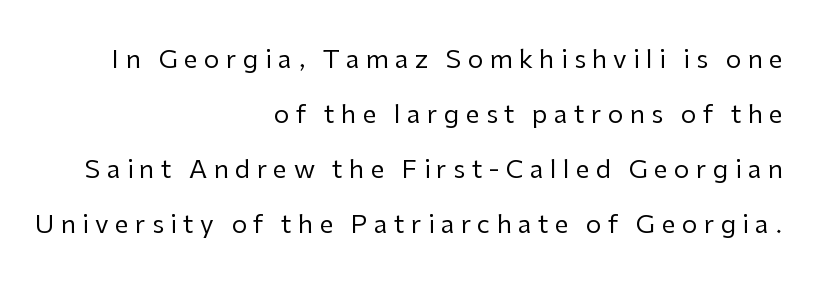
The image shows 25 px text type, upright; set right-aligned, loose line spacing (2.2x), unusually wide letter spacing (+0.25 em), not underlined.
